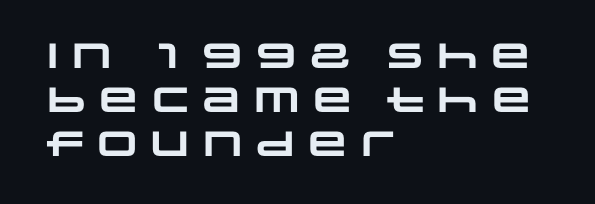
All the whitespace from short lines collects on the right. Is this a fixed-width face? No — the glyphs have proportional, varying widths. The passage shown is emphatically bold. Normally led — the rows are evenly, conventionally spaced. Only glyphs here, with clear space below each row.
